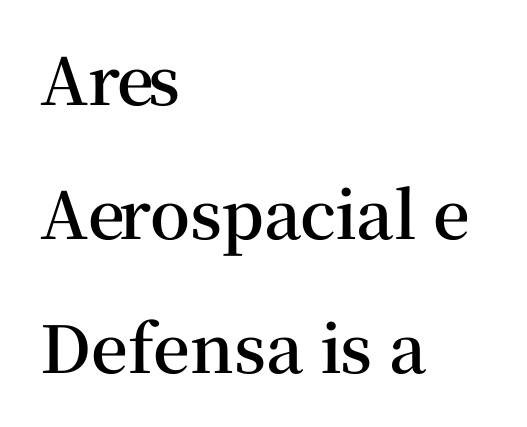
The image shows 65 px semibold serif type, upright; set left-aligned, loose line spacing (2.06x), normal letter spacing, not underlined; medium stroke contrast and a medium x-height.
